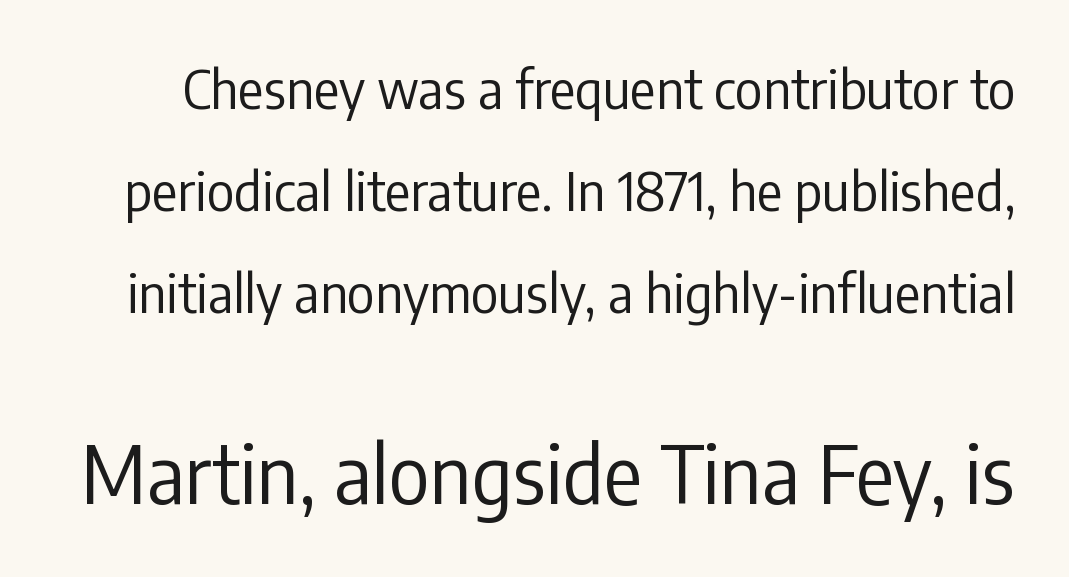
The image shows 79 px regular-weight, condensed sans-serif type, upright; set loose line spacing (1.92x), normal letter spacing, not underlined; the second (bottom) block is 1.49x larger; low stroke contrast and a medium x-height.
